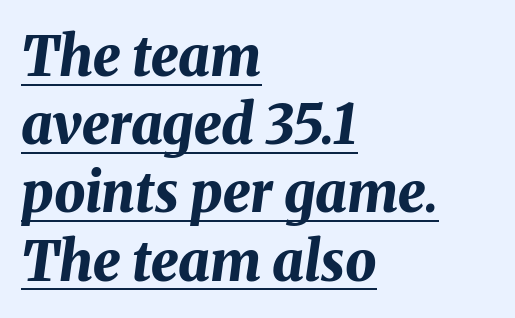
{"italic": "yes", "lean": "right", "slant_degrees": 8, "bold": "yes", "weight": "bold", "width": "normal", "stroke_contrast": "medium", "x_height": "medium", "monospaced": "no", "underline": "yes", "align": "left", "line_spacing_ratio": 1.24, "letter_spacing": "normal", "letter_spacing_em": 0.0, "glyph_px": 55}
